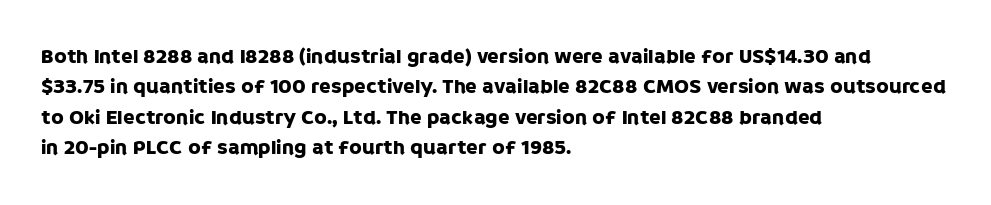
The image shows 21 px text type, upright; set left-aligned, normal line spacing (1.45x), normal letter spacing, not underlined.
